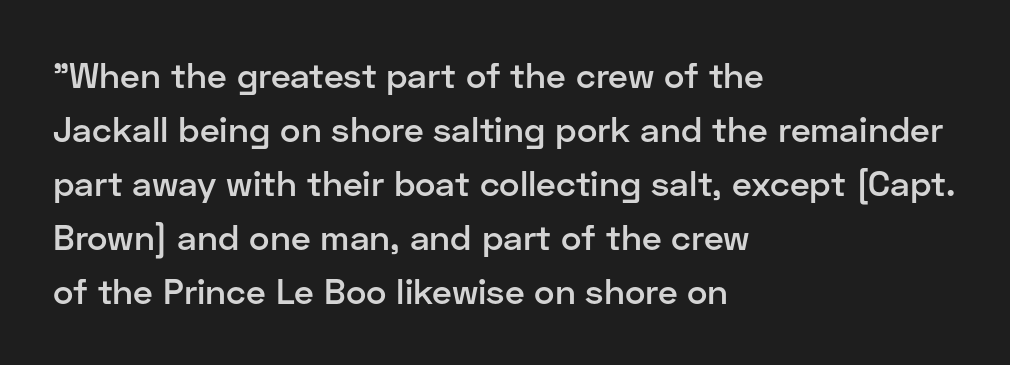
Glyph-to-glyph distance matches everyday printed text. Ascenders rise straight up at ninety degrees. Summary of vertical rhythm: regular, with standard interline spacing. Set as a demibold, roughly 600 on the weight scale. Character widths vary here, with narrow letters taking less room than wide ones. Nothing sits at the stroke ends, so this counts as sans-serif.
